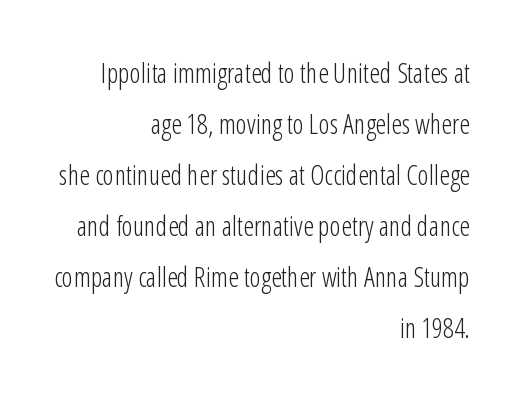
Q: Is the text bold? A: No.
Q: Is the text italic (slanted)? A: No, it is upright.
Q: Is the text underlined? A: No.
Q: How is the paragraph aligned? A: Right-aligned.
Q: Is the spacing between letters normal or unusually wide? A: Normal.
